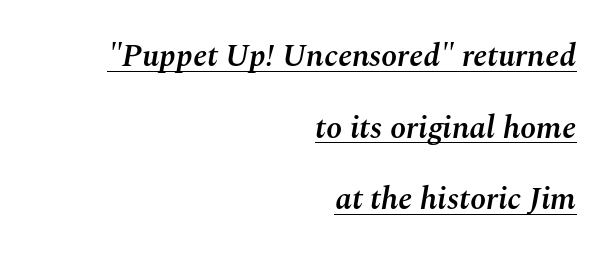
The image shows 32 px semibold type, italic (leaning right); set right-aligned, loose line spacing (2.24x), normal letter spacing, underlined; medium stroke contrast and a medium x-height.
